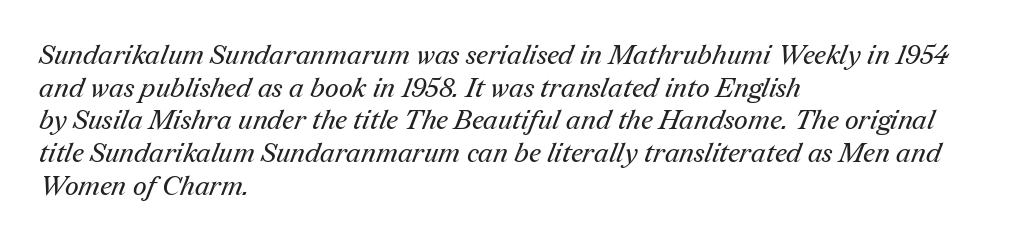
Q: Is the text bold? A: No.
Q: Is the text underlined? A: No.
Q: How is the paragraph aligned? A: Left-aligned.
Q: Is the spacing between letters normal or unusually wide? A: Normal.
